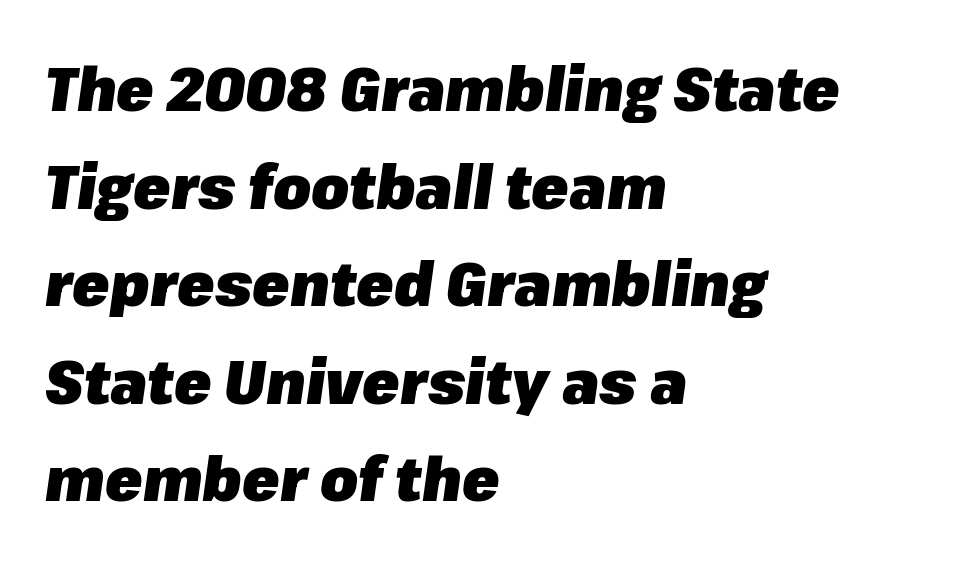
Q: Is the text bold? A: Yes.
Q: Is the text italic (slanted)? A: Yes, it leans right by about 8 degrees.
Q: Is the text underlined? A: No.
Q: How is the paragraph aligned? A: Left-aligned.
Q: Is the spacing between letters normal or unusually wide? A: Normal.
Q: Is the spacing between lines tight, normal or loose? A: Normal.
Q: Width (condensed, normal, or wide)? A: Normal.
Q: Stroke contrast? A: Low.
Q: x-height? A: Medium.
Q: Monospaced? A: No.
